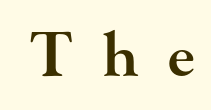
The baseline area is clear. Compared with an ordinary text face, these strokes are moderately heavier — a semibold. A typesetter would call this heavily tracked-out type. Spacing verdict: proportional, widths tailored to each character.
